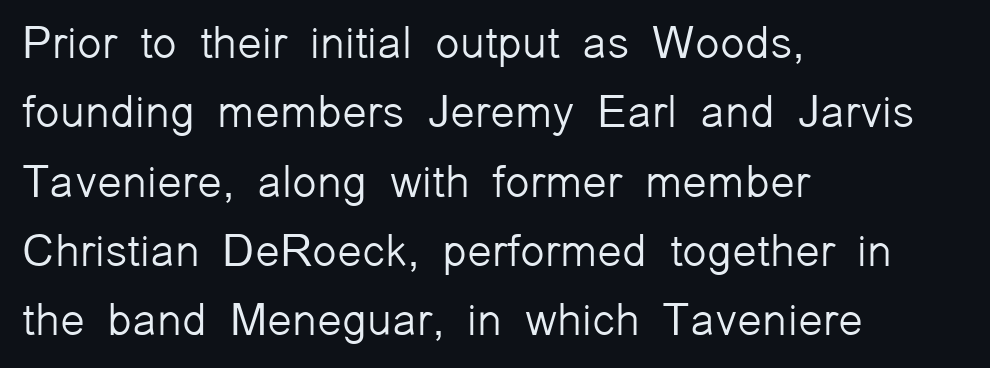
This block has exactly the height ordinary leading produces. Bare-footed words on every line. The font family rendered here belongs to the sans-serif group. This sample uses an upright cut, with every glyph sitting square on the baseline. Do the characters align in a grid? No, the font is proportional. Glyph-to-glyph distance matches everyday printed text.
